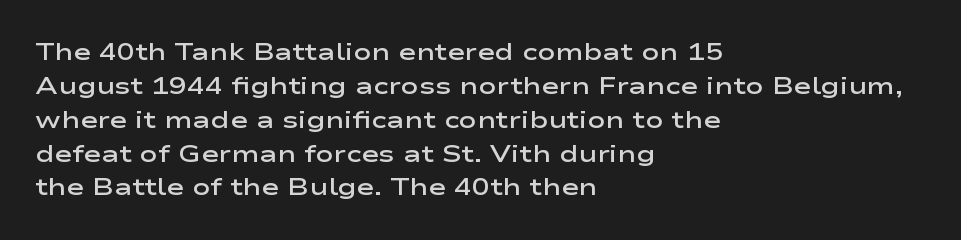
{"italic": "no", "bold": "semi", "underline": "no", "align": "left", "line_spacing": "normal", "line_spacing_ratio": 1.41, "letter_spacing": "normal", "letter_spacing_em": 0.0, "glyph_px": 24}
